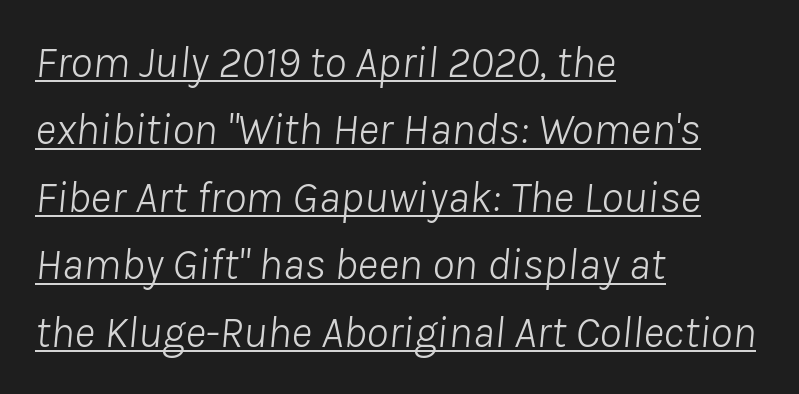
The image shows 45 px light type, italic (leaning right); set left-aligned, normal line spacing (1.5x), normal letter spacing, underlined; low stroke contrast and a medium x-height.
